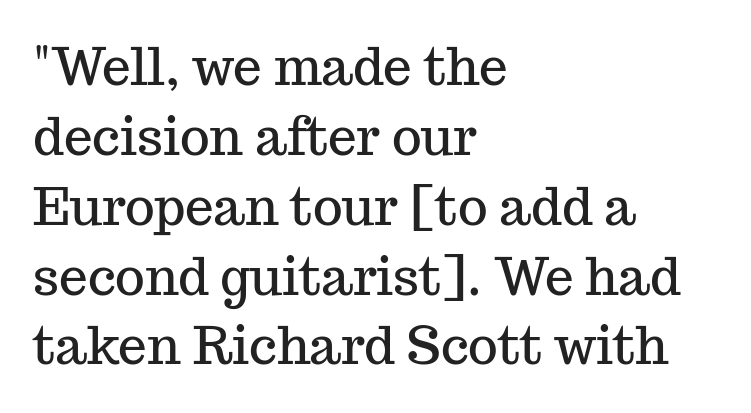
The image shows 51 px serif type, upright; set left-aligned, normal line spacing (1.37x), normal letter spacing, not underlined; medium stroke contrast and a medium x-height.
